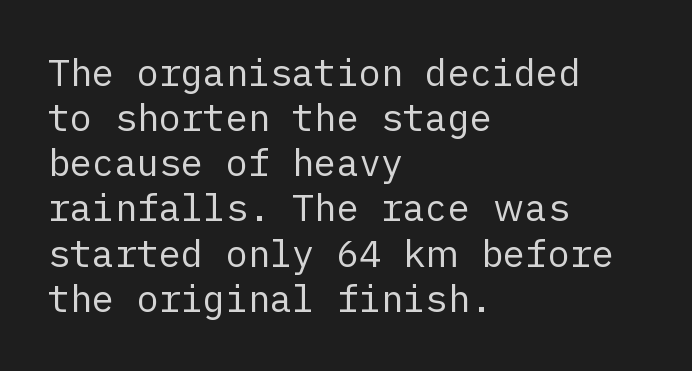
Q: Is the text bold? A: No.
Q: Is the text italic (slanted)? A: No, it is upright.
Q: Is the typeface a serif or a sans-serif typeface? A: Sans-serif.
Q: Is the text underlined? A: No.
Q: How is the paragraph aligned? A: Left-aligned.
Q: Is the spacing between letters normal or unusually wide? A: Normal.
Q: Width (condensed, normal, or wide)? A: Normal.
Q: Stroke contrast? A: Low.
Q: x-height? A: Medium.
